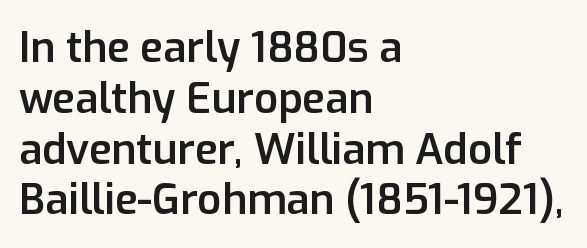
Observe the absence of serifs on each vertical stroke in this sample. No italicization has been applied; the sample stays upright. How heavy is the stroke? Medium-heavy — a semibold, shy of bold. The rendering uses natural spacing where letterforms have individual widths. These lines keep a tight, regular rhythm from letter to letter. The compositor pushed each line to the left boundary.
